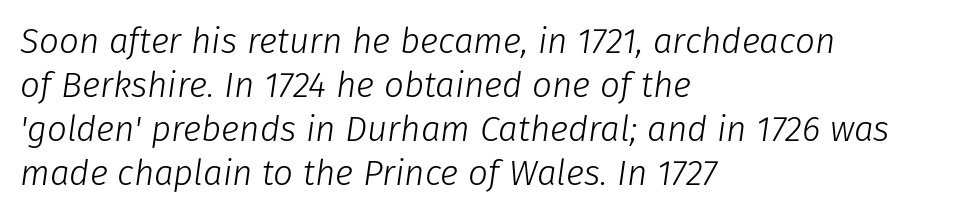
Stem width sits at or under what a default text font uses. Caption: standard tracking, unaltered. Summary of vertical rhythm: regular, with standard interline spacing. The foot of each line stays bare and open. One-word summary of the alignment: left. This is oblique type, the kind used for emphasis or titles.
